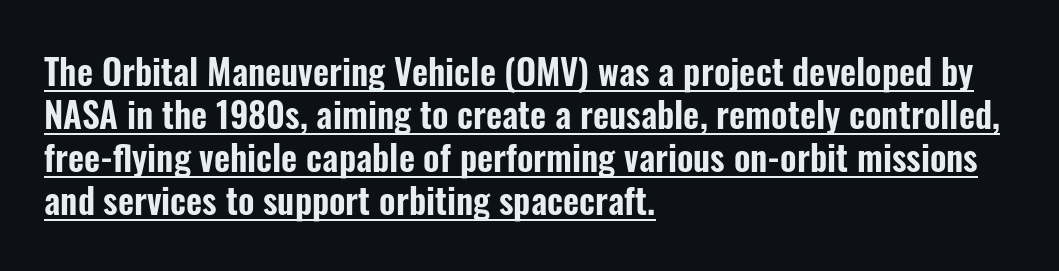
{"serif": "no", "italic": "no", "width": "condensed", "stroke_contrast": "low", "x_height": "medium", "monospaced": "no", "underline": "yes", "align": "left", "line_spacing_ratio": 1.23, "letter_spacing": "normal", "letter_spacing_em": 0.0, "glyph_px": 35}
